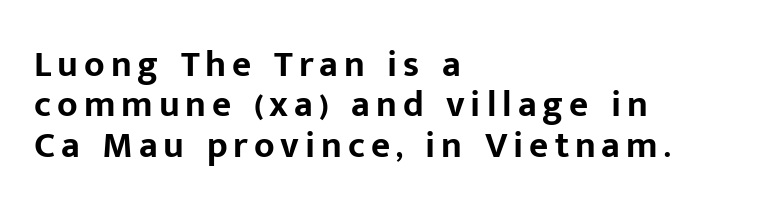
Q: Is the text bold? A: Yes.
Q: Is the text italic (slanted)? A: No, it is upright.
Q: Is the typeface a serif or a sans-serif typeface? A: Sans-serif.
Q: Is the text underlined? A: No.
Q: How is the paragraph aligned? A: Left-aligned.
Q: Is the spacing between lines tight, normal or loose? A: Tight.
Q: Width (condensed, normal, or wide)? A: Normal.
Q: Stroke contrast? A: Low.
Q: x-height? A: Medium.
Q: Monospaced? A: No.
